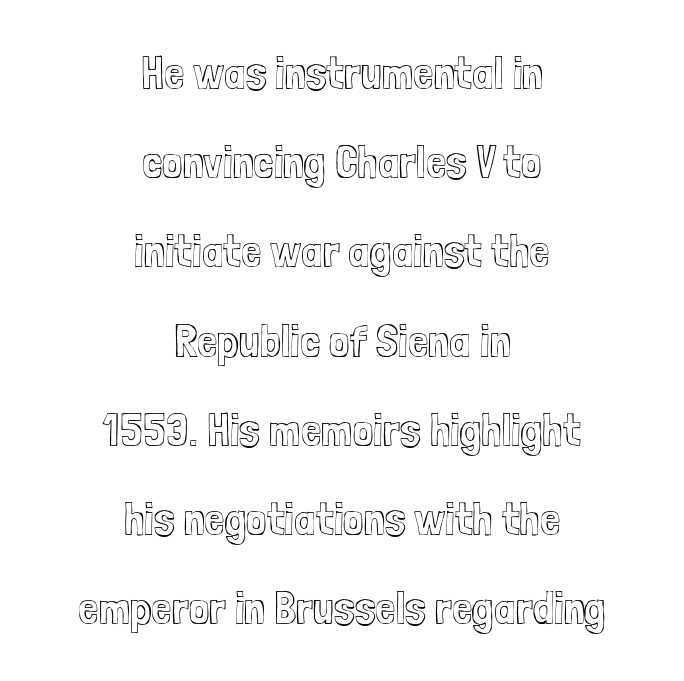
The image shows 46 px condensed type, upright; set centered, loose line spacing (1.94x), normal letter spacing, not underlined; a medium x-height.
